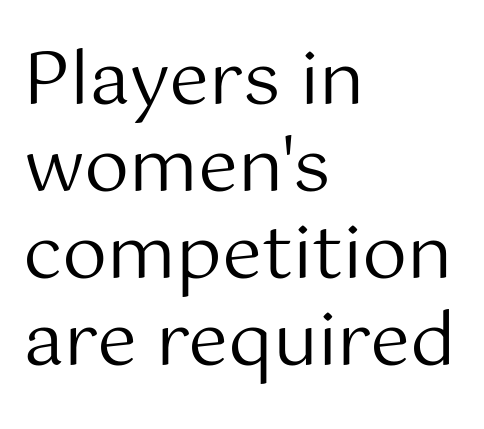
Q: Is the text bold? A: No.
Q: Is the text italic (slanted)? A: No, it is upright.
Q: Is the typeface a serif or a sans-serif typeface? A: Sans-serif.
Q: Is the text underlined? A: No.
Q: How is the paragraph aligned? A: Left-aligned.
Q: Is the spacing between letters normal or unusually wide? A: Normal.
Q: Width (condensed, normal, or wide)? A: Normal.
Q: Stroke contrast? A: Medium.
Q: x-height? A: Medium.
Q: Monospaced? A: No.
